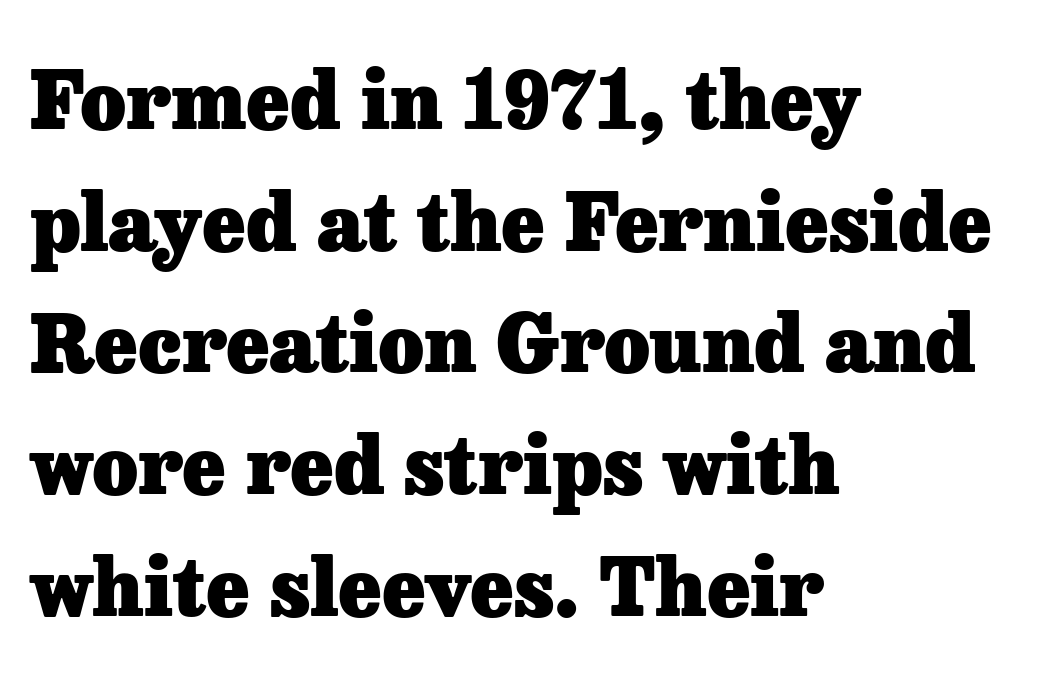
Emphasis by weight is at full strength: bold. The characters display serif detailing at their extremities. The face used here is proportionally spaced, like ordinary book or web type. This sample uses plain, unmodified letter spacing.
